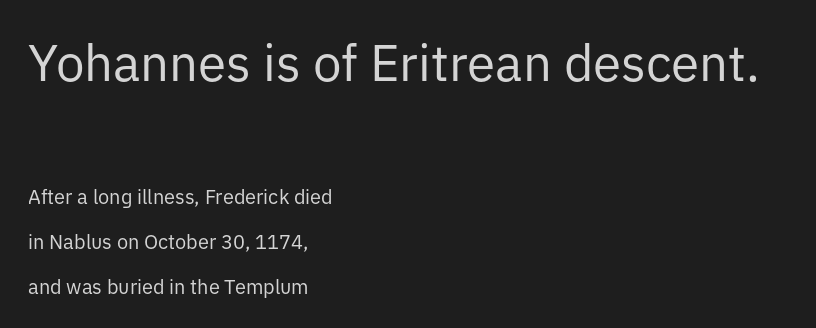
{"serif": "no", "italic": "no", "bold": "no", "weight": "regular", "width": "normal", "stroke_contrast": "low", "x_height": "medium", "monospaced": "no", "underline": "no", "align": "left", "line_spacing": "loose", "line_spacing_ratio": 2.24, "letter_spacing": "normal", "letter_spacing_em": 0.0, "larger_block": "first", "size_ratio": 2.55, "glyph_px": 51}
